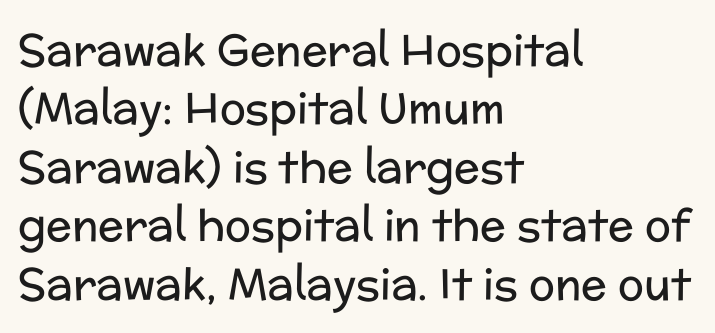
Q: Is the text bold? A: No.
Q: Is the text italic (slanted)? A: No, it is upright.
Q: Is the typeface a serif or a sans-serif typeface? A: Sans-serif.
Q: Is the text underlined? A: No.
Q: How is the paragraph aligned? A: Left-aligned.
Q: Is the spacing between letters normal or unusually wide? A: Normal.
Q: Is the spacing between lines tight, normal or loose? A: Normal.
Q: Width (condensed, normal, or wide)? A: Normal.
Q: Stroke contrast? A: Low.
Q: x-height? A: Medium.
Q: Monospaced? A: No.
